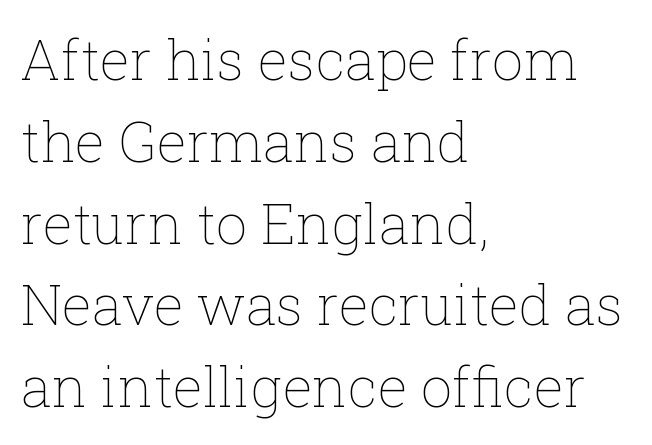
The space beneath each line is pristine and unruled. The strokes are not fattened; the text isn't bold. The rendering uses natural spacing where letterforms have individual widths. Layout note: lines flush left.
